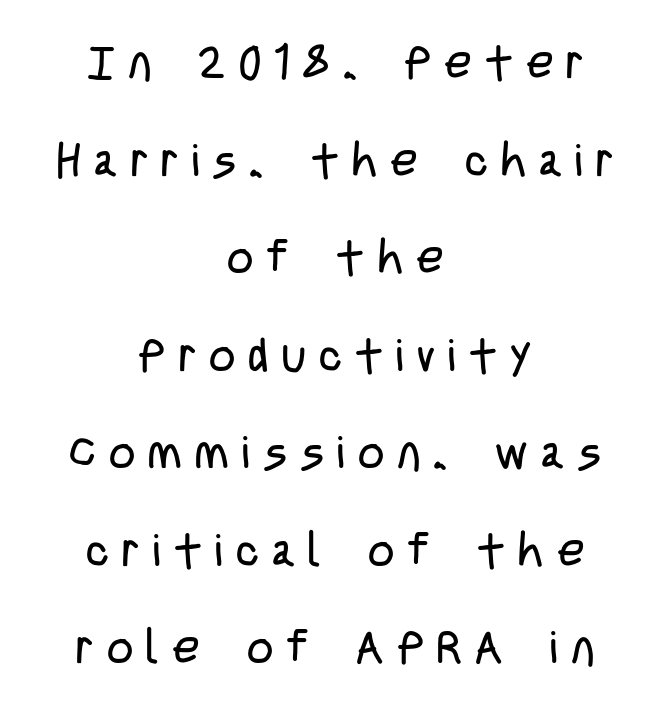
The image shows 46 px regular-weight, condensed sans-serif type, upright; set centered, loose line spacing (2.12x), unusually wide letter spacing (+0.29 em), not underlined; low stroke contrast and a large x-height.
